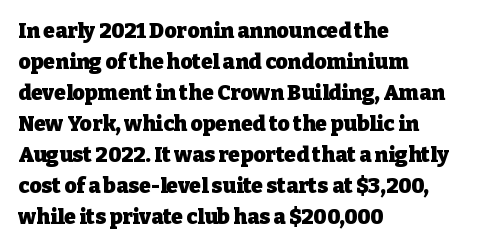
The image shows 21 px bold type, upright; set left-aligned, normal line spacing (1.48x), normal letter spacing, not underlined.
